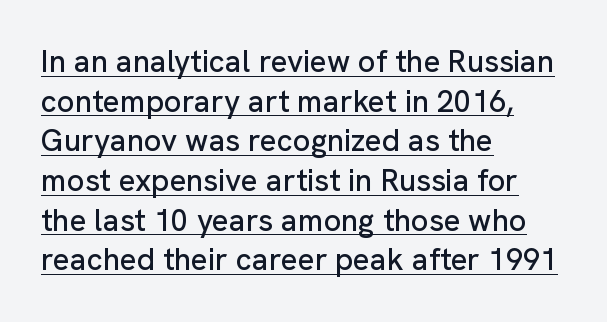
Q: Is the text italic (slanted)? A: No, it is upright.
Q: Is the typeface a serif or a sans-serif typeface? A: Sans-serif.
Q: Is the text underlined? A: Yes.
Q: How is the paragraph aligned? A: Left-aligned.
Q: Is the spacing between letters normal or unusually wide? A: Normal.
Q: Is the spacing between lines tight, normal or loose? A: Normal.
Q: Width (condensed, normal, or wide)? A: Normal.
Q: Stroke contrast? A: Low.
Q: x-height? A: Medium.
Q: Monospaced? A: No.
